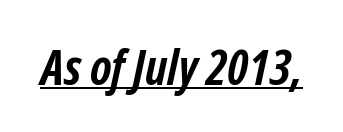
{"italic": "yes", "lean": "right", "slant_degrees": 12, "bold": "yes", "weight": "semibold", "width": "condensed", "stroke_contrast": "low", "x_height": "medium", "monospaced": "no", "underline": "yes", "letter_spacing": "normal", "letter_spacing_em": 0.0, "glyph_px": 49}
